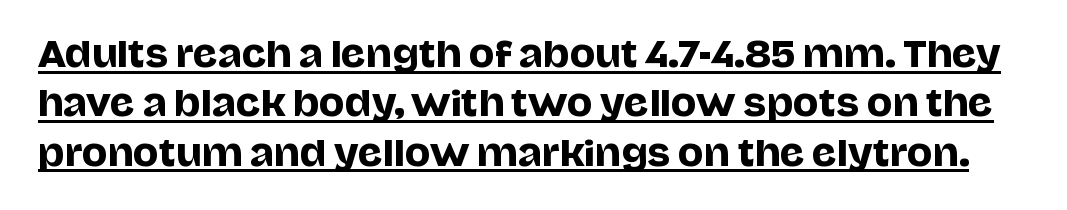
The image shows 34 px sans-serif type, upright; set normal line spacing (1.45x), normal letter spacing, underlined; low stroke contrast and a large x-height.
